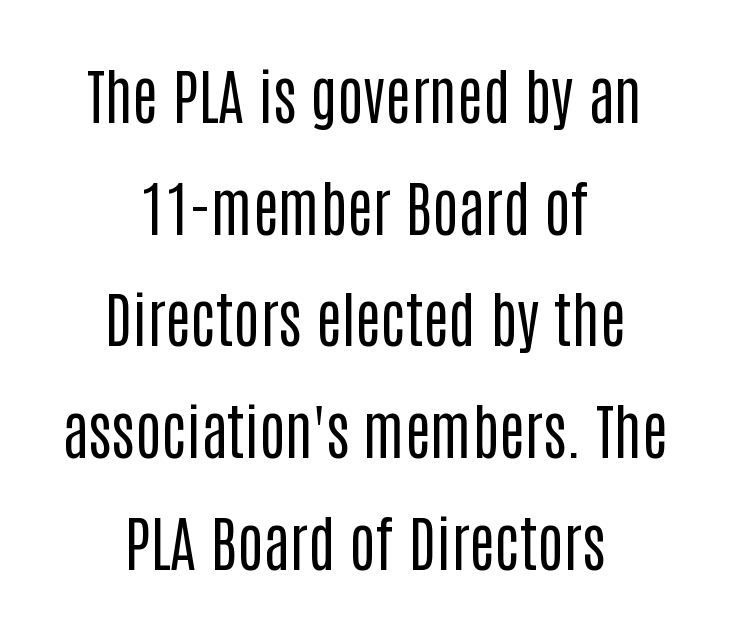
The image shows 61 px regular-weight, condensed sans-serif type, upright; set centered, line spacing 1.83x, normal letter spacing, not underlined; low stroke contrast and a large x-height.
